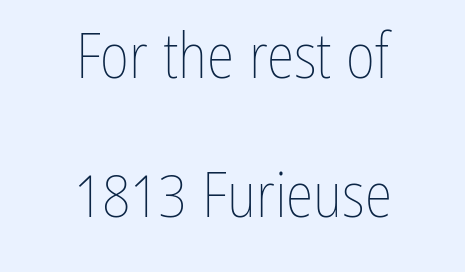
The leading is generous, giving the passage an open texture. Standard letterfit; no display-style spreading of the glyphs. Each letter keeps its own natural width here, so spacing adapts to shape. Clear beneath every line of the passage. Unlike italic type, these characters show no tilt at all.
